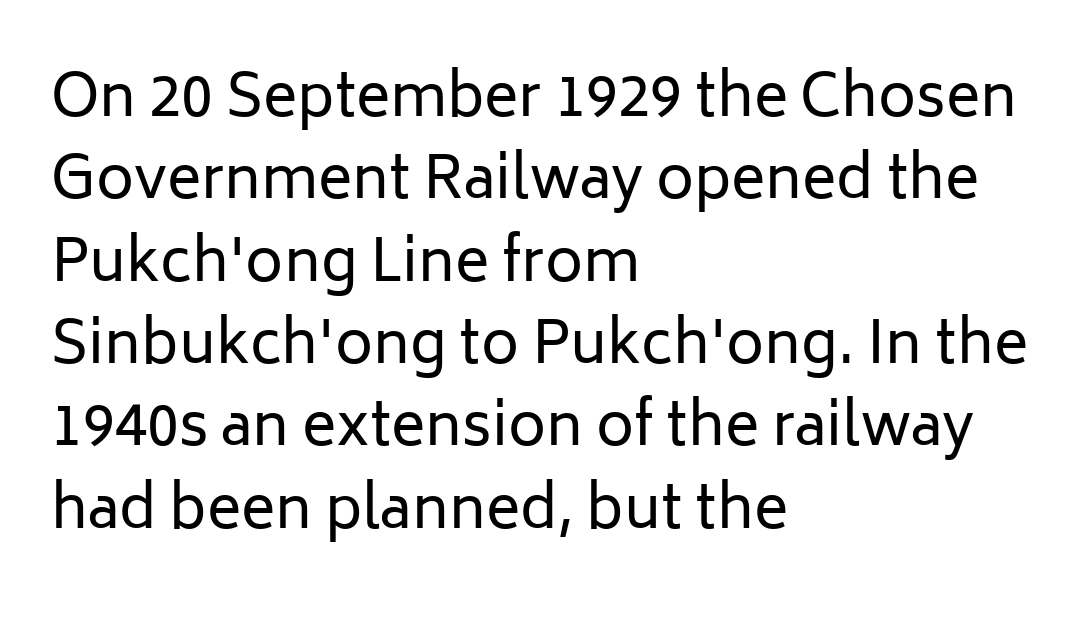
Horizontal alignment here is leftward, the default for most running prose. Rows of type keep a routine distance in the vertical direction. Varying glyph widths throughout — classic text-font behaviour. Anything drawn beneath the words? Only blank space. The rendering shows plain stroke endings on the letterforms — a sans-serif design.
